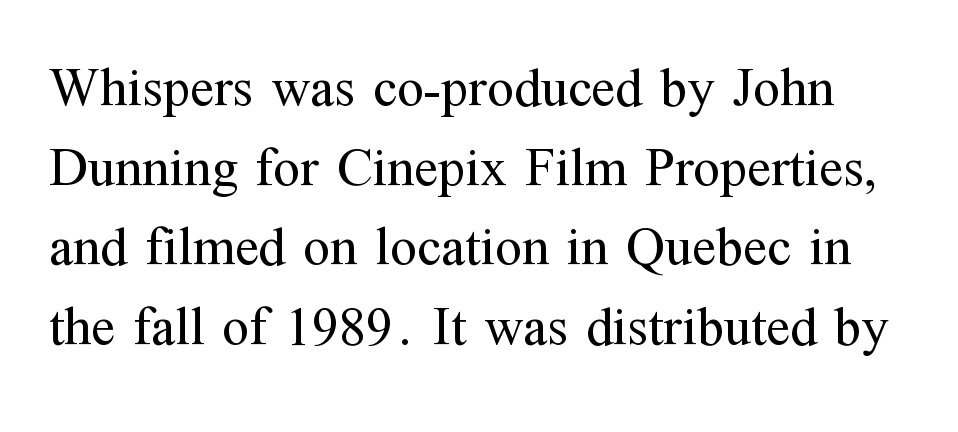
{"serif": "yes", "italic": "no", "bold": "no", "weight": "regular", "width": "normal", "stroke_contrast": "medium", "x_height": "medium", "monospaced": "no", "underline": "no", "line_spacing": "normal", "line_spacing_ratio": 1.45, "letter_spacing": "normal", "letter_spacing_em": 0.0, "glyph_px": 55}
